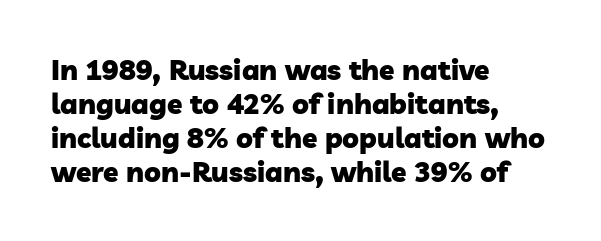
The image shows 28 px heavy sans-serif type; set left-aligned, line spacing 1.22x, normal letter spacing, not underlined; low stroke contrast and a medium x-height.
